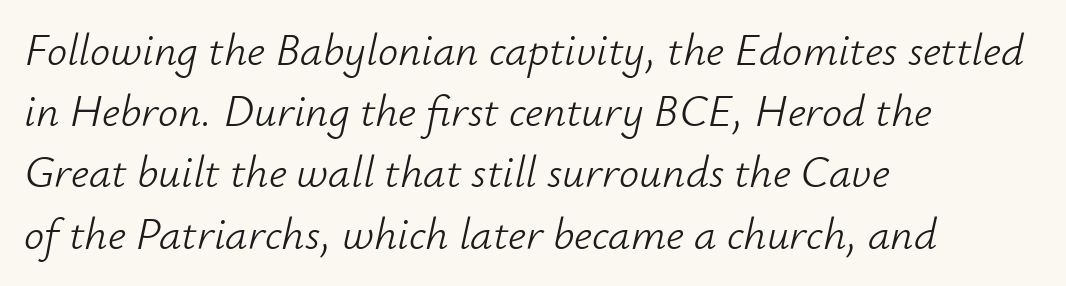
{"italic": "yes", "lean": "right", "slant_degrees": 12, "bold": "no", "weight": "light", "width": "normal", "stroke_contrast": "low", "x_height": "small", "monospaced": "no", "underline": "no", "align": "left", "line_spacing": "normal", "line_spacing_ratio": 1.36, "letter_spacing": "normal", "letter_spacing_em": 0.0, "glyph_px": 45}
